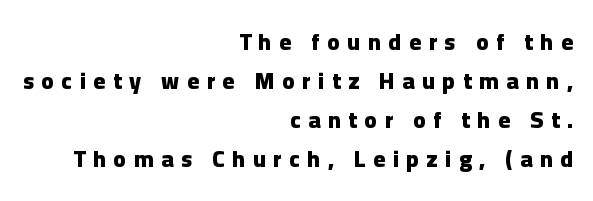
Q: Is the text bold? A: Yes.
Q: Is the text italic (slanted)? A: No, it is upright.
Q: Is the text underlined? A: No.
Q: How is the paragraph aligned? A: Right-aligned.
Q: Is the spacing between letters normal or unusually wide? A: Unusually wide.
Q: Is the spacing between lines tight, normal or loose? A: Normal.
